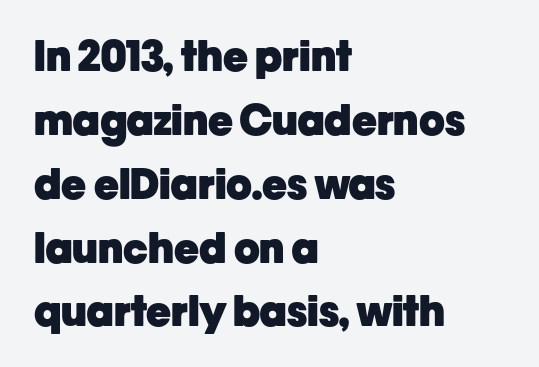
The image shows 42 px heavy sans-serif type, upright; set left-aligned, normal line spacing (1.52x), normal letter spacing, not underlined; low stroke contrast and a medium x-height.
